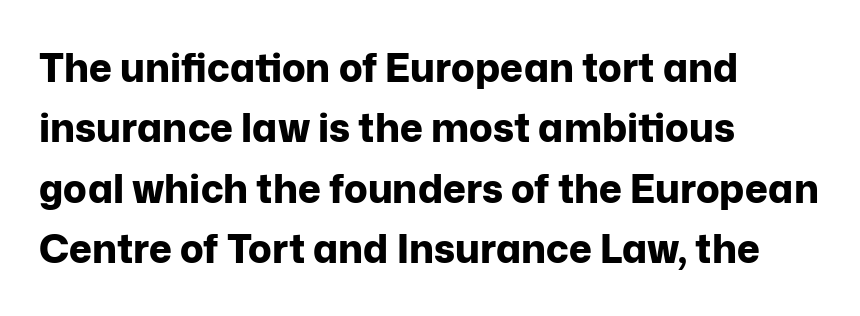
The image shows 39 px bold sans-serif type, upright; set left-aligned, normal line spacing (1.55x), normal letter spacing, not underlined; low stroke contrast and a medium x-height.
